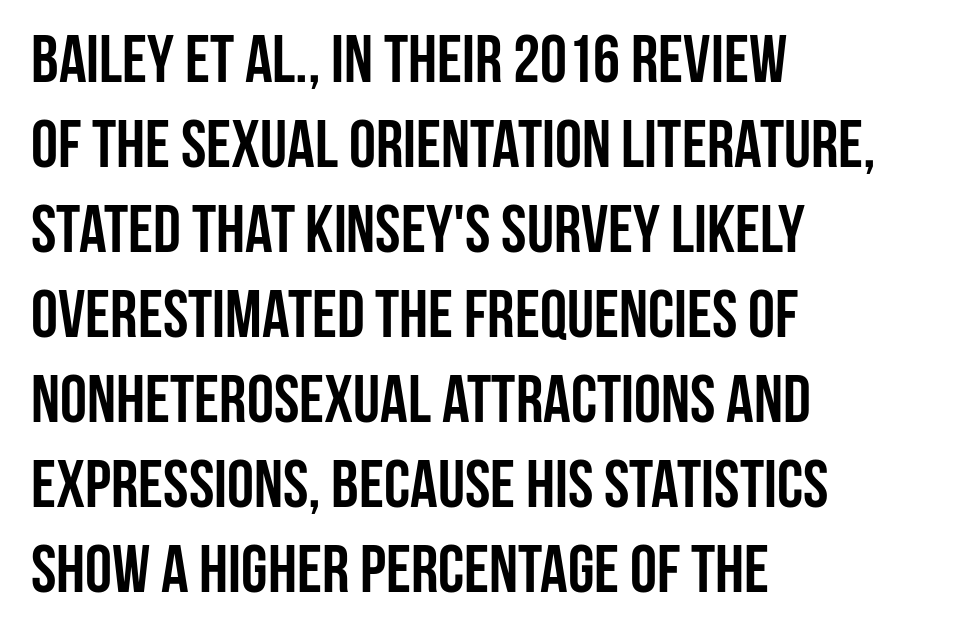
Upright lettering throughout. Unmarked baselines from the first word to the last. A typesetter would call this zero additional tracking. Every row of glyphs begins at an identical x-position on the left. Summary of weight: heavy, a full bold.
